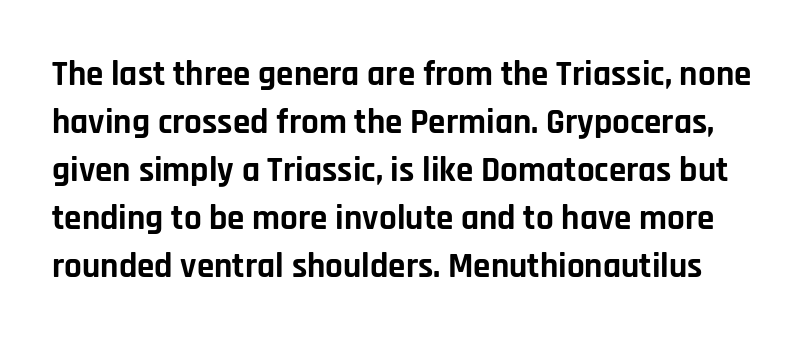
Q: Is the text bold? A: Yes.
Q: Is the text italic (slanted)? A: No, it is upright.
Q: Is the typeface a serif or a sans-serif typeface? A: Sans-serif.
Q: Is the text underlined? A: No.
Q: Is the spacing between letters normal or unusually wide? A: Normal.
Q: Is the spacing between lines tight, normal or loose? A: Normal.
Q: Width (condensed, normal, or wide)? A: Normal.
Q: Stroke contrast? A: Low.
Q: x-height? A: Large.
Q: Monospaced? A: No.
